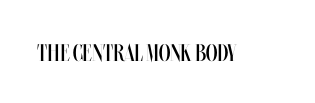
{"italic": "no", "bold": "no", "underline": "no", "letter_spacing": "normal", "letter_spacing_em": 0.0, "glyph_px": 24}
